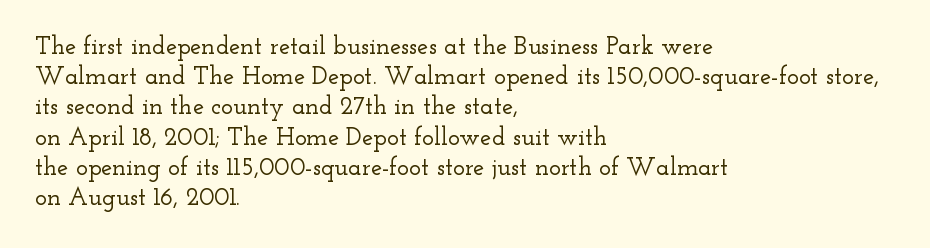
The image shows 25 px text type, upright; set left-aligned, line spacing 1.21x, normal letter spacing, not underlined.
